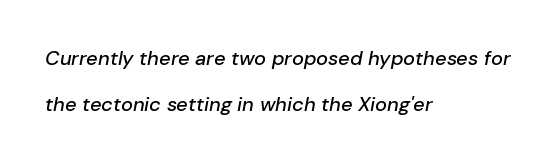
Q: Is the text italic (slanted)? A: Yes, it leans right by about 10 degrees.
Q: Is the text underlined? A: No.
Q: How is the paragraph aligned? A: Left-aligned.
Q: Is the spacing between letters normal or unusually wide? A: Normal.
Q: Is the spacing between lines tight, normal or loose? A: Loose.
